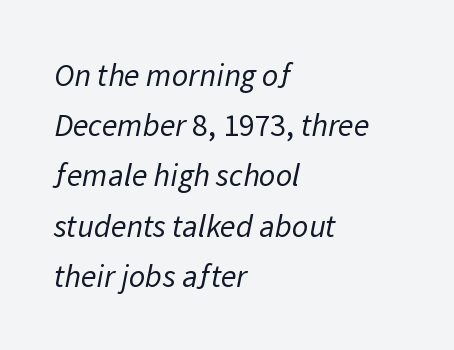
Q: Is the text bold? A: No.
Q: Is the typeface a serif or a sans-serif typeface? A: Sans-serif.
Q: Is the text underlined? A: No.
Q: How is the paragraph aligned? A: Left-aligned.
Q: Is the spacing between letters normal or unusually wide? A: Normal.
Q: Is the spacing between lines tight, normal or loose? A: Normal.
Q: Width (condensed, normal, or wide)? A: Normal.
Q: Stroke contrast? A: Low.
Q: x-height? A: Medium.
Q: Monospaced? A: No.
